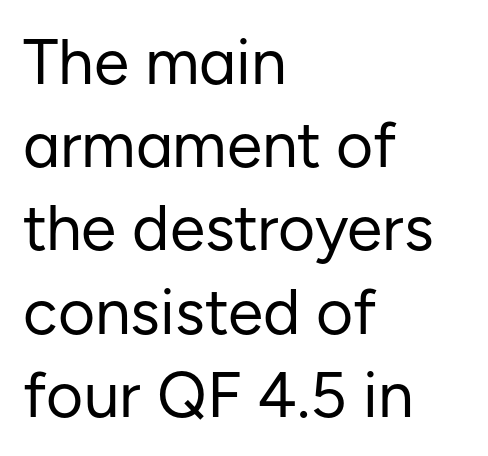
Q: Is the text bold? A: No.
Q: Is the text italic (slanted)? A: No, it is upright.
Q: Is the typeface a serif or a sans-serif typeface? A: Sans-serif.
Q: Is the text underlined? A: No.
Q: How is the paragraph aligned? A: Left-aligned.
Q: Is the spacing between letters normal or unusually wide? A: Normal.
Q: Is the spacing between lines tight, normal or loose? A: Normal.
Q: Width (condensed, normal, or wide)? A: Normal.
Q: Stroke contrast? A: Low.
Q: x-height? A: Medium.
Q: Monospaced? A: No.
